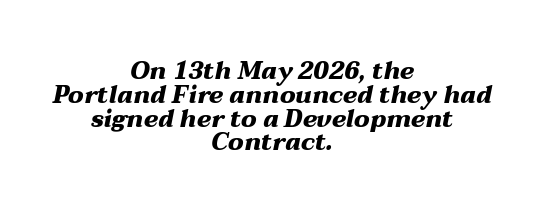
{"italic": "yes", "lean": "right", "slant_degrees": 12, "bold": "yes", "underline": "no", "align": "center", "line_spacing": "tight", "line_spacing_ratio": 0.99, "letter_spacing": "normal", "letter_spacing_em": 0.0, "glyph_px": 24}
